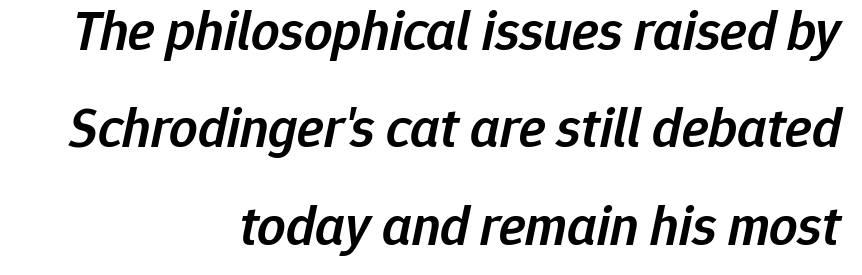
The image shows 56 px semibold type, italic (leaning right); set right-aligned, line spacing 1.74x, normal letter spacing, not underlined; low stroke contrast and a medium x-height.
